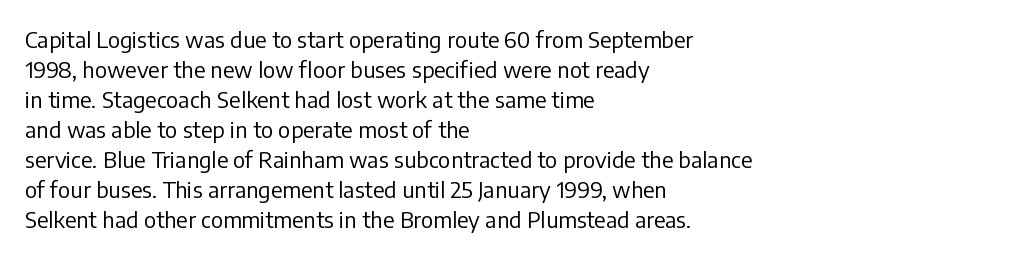
Reading down the column, the eye jumps a familiar distance to each next line. Left-aligned paragraph, ragged on the right. Check under the words: just untouched page. Nope, not italic — everything's standing straight.
